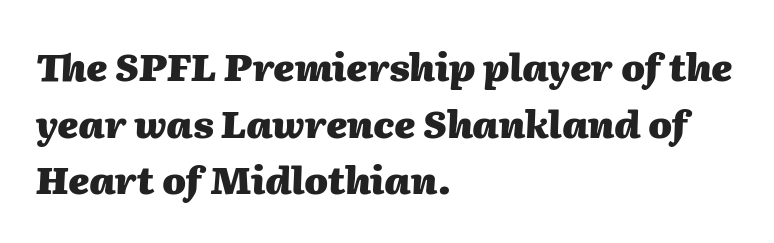
Descenders hang freely into open space. How heavy is the stroke? Heavy — this is a bold. The passage shown has conventional tracking throughout. Note the varied advance widths — an 'i' is clearly narrower than an 'm'. The typesetter chose a ragged-right arrangement here.
